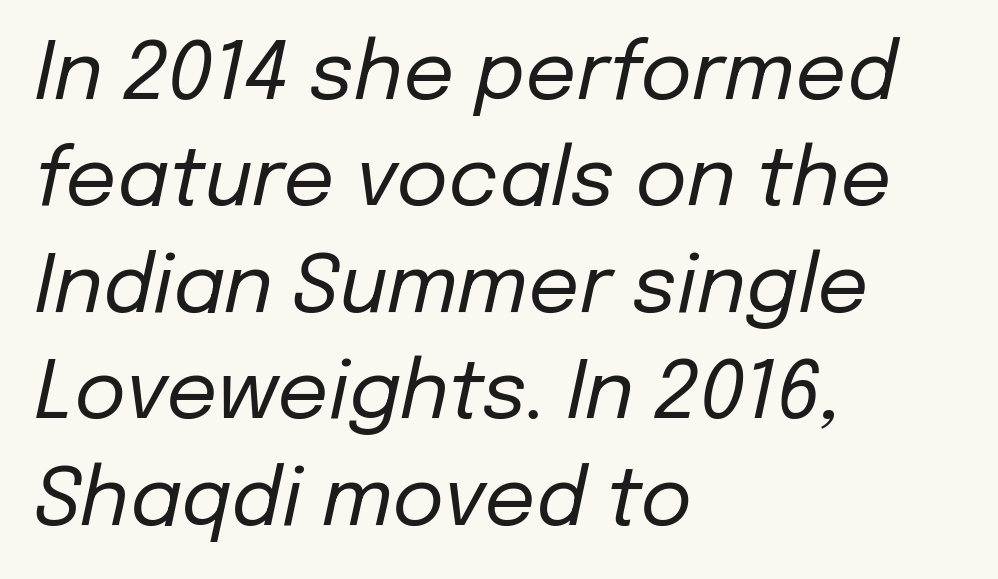
The image shows 80 px regular-weight type, italic (leaning right); set left-aligned, normal line spacing (1.33x), normal letter spacing, not underlined; low stroke contrast and a medium x-height.
